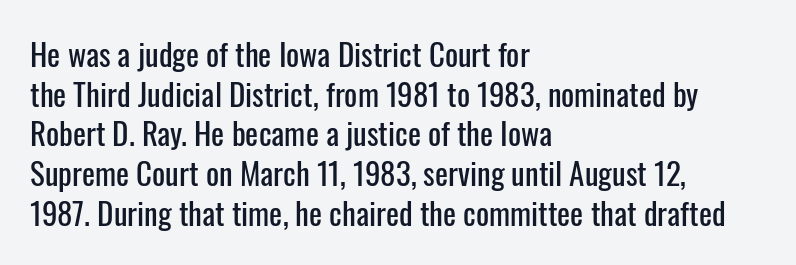
{"serif": "no", "italic": "no", "width": "condensed", "stroke_contrast": "low", "x_height": "medium", "monospaced": "no", "underline": "no", "align": "left", "line_spacing": "normal", "line_spacing_ratio": 1.28, "letter_spacing": "normal", "letter_spacing_em": 0.0, "glyph_px": 31}
